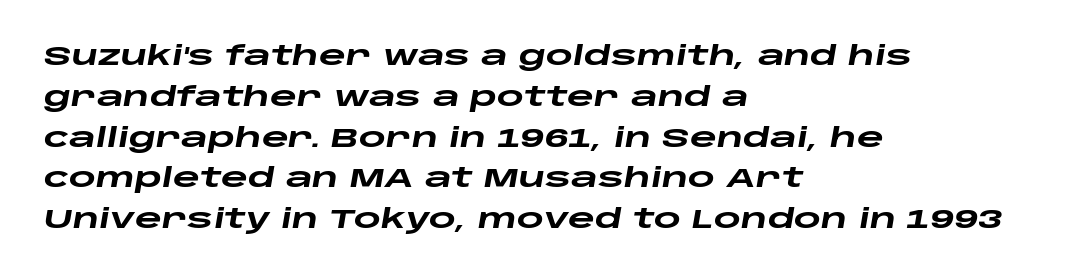
The image shows 26 px bold type, italic (leaning right); set left-aligned, normal line spacing (1.57x), normal letter spacing, not underlined.
